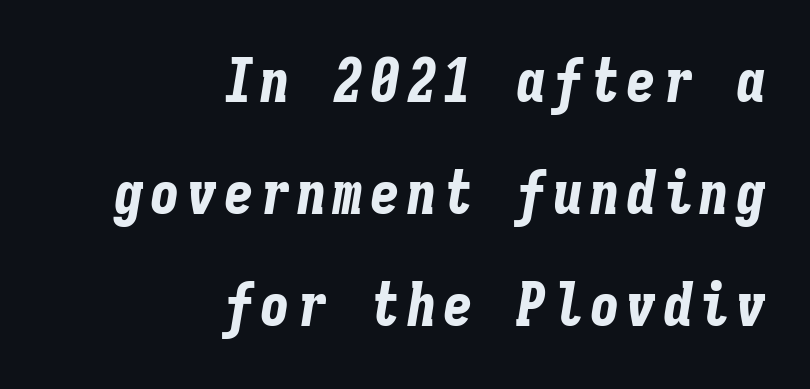
{"italic": "yes", "lean": "right", "slant_degrees": 9, "bold": "yes", "weight": "bold", "width": "condensed", "stroke_contrast": "low", "x_height": "medium", "monospaced": "yes", "underline": "no", "align": "right", "line_spacing_ratio": 1.87, "glyph_px": 60}
